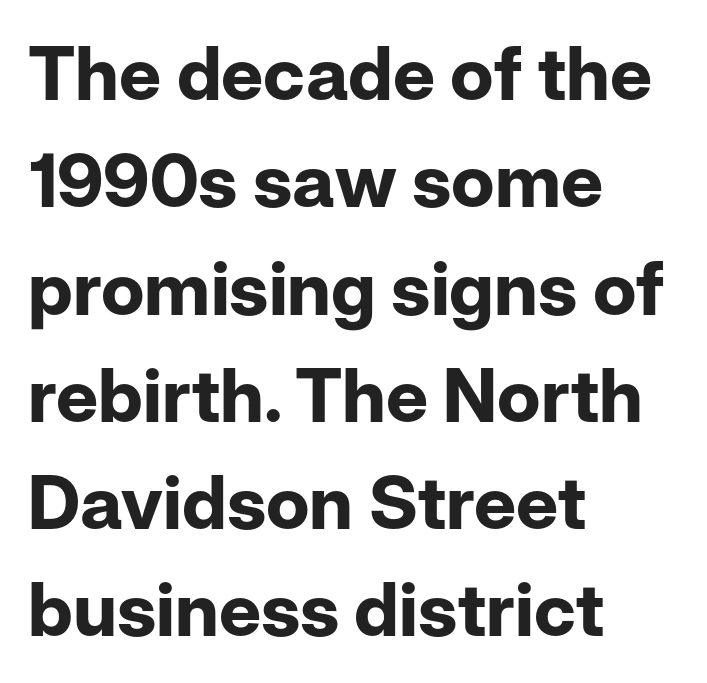
The image shows 74 px bold sans-serif type, upright; set left-aligned, normal line spacing (1.45x), normal letter spacing, not underlined; low stroke contrast and a medium x-height.
